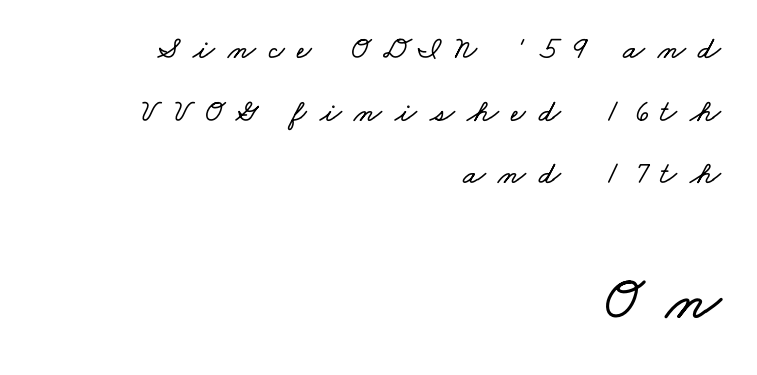
Larger block? The one below; the one above is distinctly smaller. Notice the wide empty band between every row — that's loose leading. A typesetter would call this proportional, since set widths differ per character. Descender tails drop into unmarked territory.
